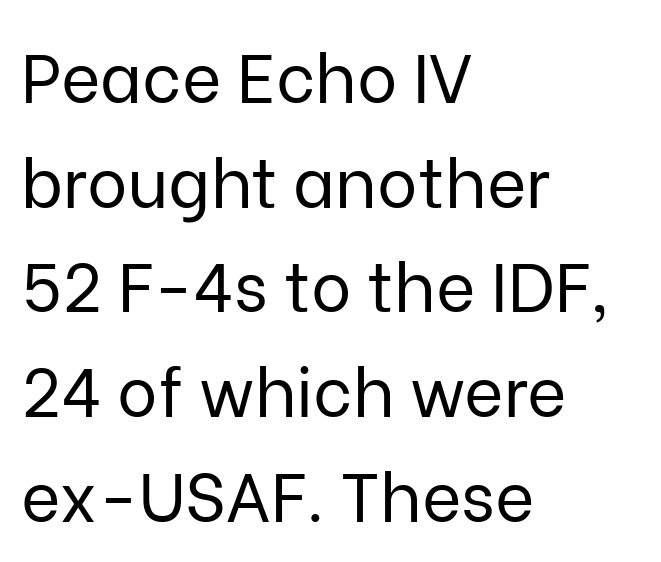
Check where the strokes stop: nothing finishes them off — pure sans. The words here are not underlined. These lines were composed using upright roman letters. Is this a fixed-width face? No — the glyphs have proportional, varying widths. The face used here is rendered with its standard letterfit. Vertical stems look standard width or narrower in stroke.
